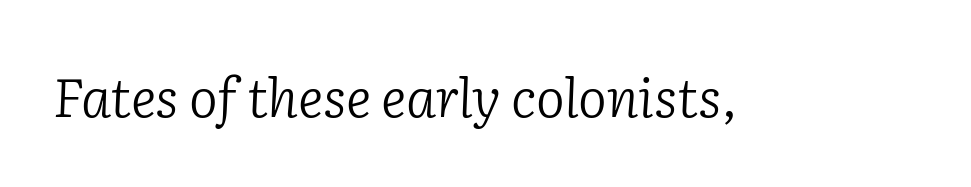
{"serif": "yes", "italic": "yes", "lean": "right", "slant_degrees": 2, "bold": "no", "weight": "light", "width": "normal", "stroke_contrast": "low", "x_height": "medium", "monospaced": "no", "underline": "no", "letter_spacing": "normal", "letter_spacing_em": 0.0, "glyph_px": 54}
